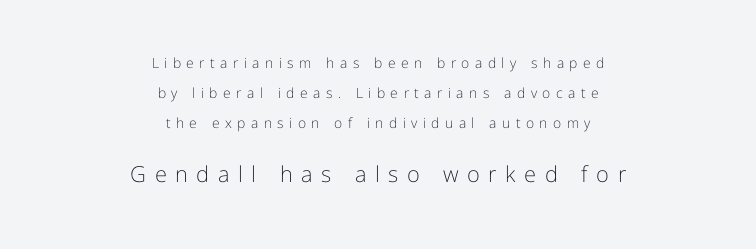
{"italic": "no", "bold": "no", "underline": "no", "align": "center", "line_spacing": "loose", "line_spacing_ratio": 2.14, "letter_spacing": "wide", "letter_spacing_em": 0.39, "larger_block": "second", "size_ratio": 1.57, "glyph_px": 22}
